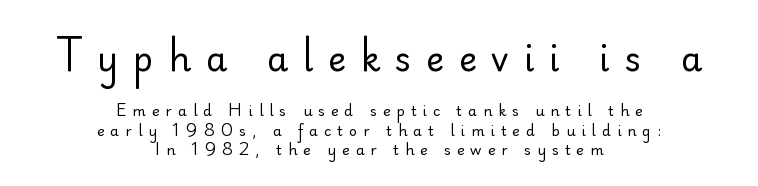
The image shows 34 px regular-weight sans-serif type, upright; set centered, normal line spacing (1.39x), unusually wide letter spacing (+0.44 em), not underlined; the first (top) block is 2.43x larger; low stroke contrast and a small x-height.
